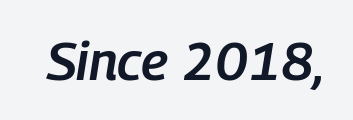
The image shows 53 px semibold, condensed type, italic (leaning right); set normal letter spacing, not underlined; low stroke contrast and a medium x-height.
